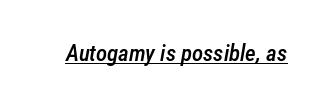
Check the space under the baseline: a stroke is drawn there. Characters are canted at an angle relative to the baseline's perpendicular. The passage shown has conventional tracking throughout. In terms of weight, the rendering is demibold, just under bold.
